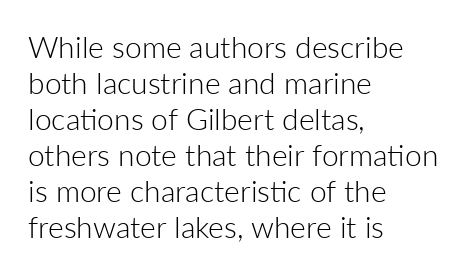
A typesetter would mark this as roman, not italic. Letter spacing: default. Varying glyph widths throughout — classic text-font behaviour. Lines of text with bare space underneath.
